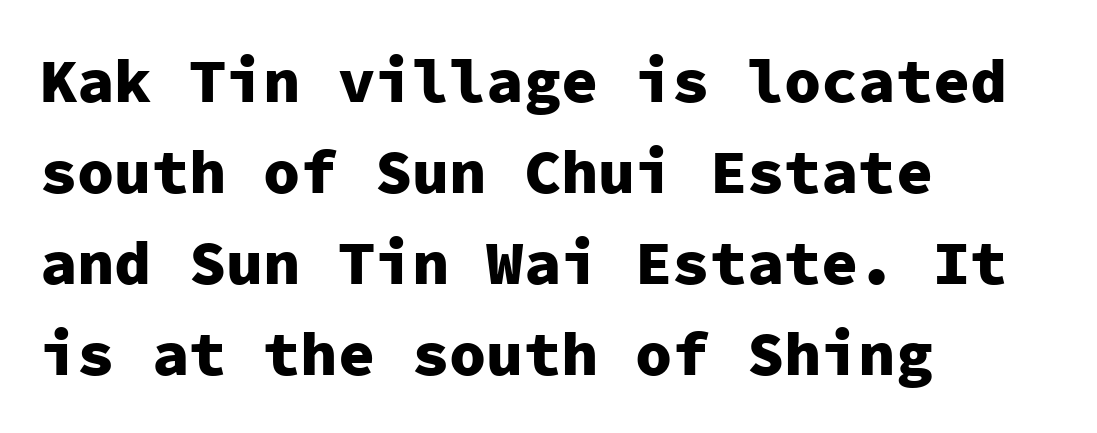
{"serif": "no", "italic": "no", "bold": "yes", "weight": "heavy", "width": "normal", "stroke_contrast": "low", "x_height": "medium", "monospaced": "yes", "underline": "no", "align": "left", "line_spacing": "normal", "line_spacing_ratio": 1.47, "letter_spacing": "normal", "letter_spacing_em": 0.0, "glyph_px": 62}
